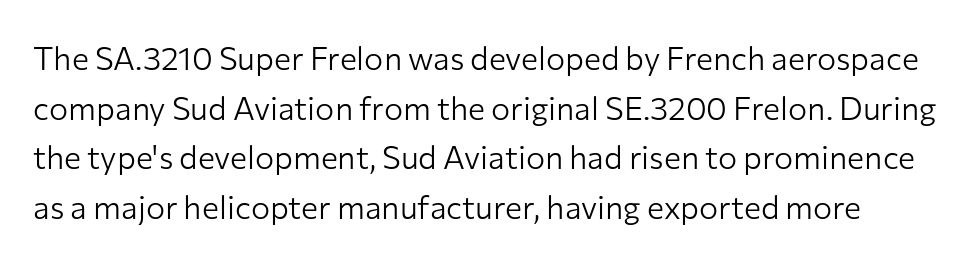
Q: Is the text bold? A: No.
Q: Is the text italic (slanted)? A: No, it is upright.
Q: Is the typeface a serif or a sans-serif typeface? A: Sans-serif.
Q: Is the text underlined? A: No.
Q: Is the spacing between letters normal or unusually wide? A: Normal.
Q: Is the spacing between lines tight, normal or loose? A: Normal.
Q: Width (condensed, normal, or wide)? A: Normal.
Q: Stroke contrast? A: Low.
Q: x-height? A: Medium.
Q: Monospaced? A: No.
